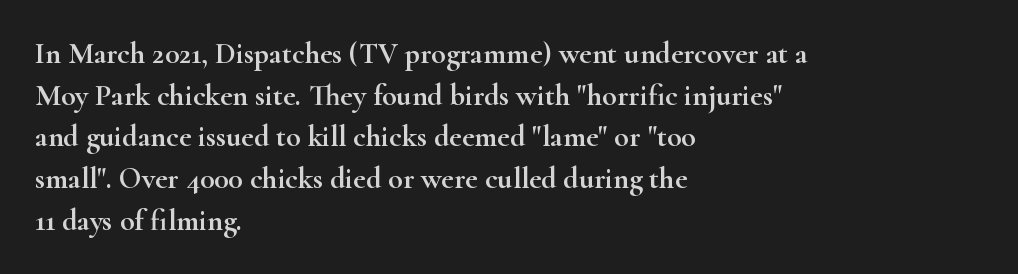
Q: Is the text italic (slanted)? A: No, it is upright.
Q: Is the typeface a serif or a sans-serif typeface? A: Serif.
Q: Is the text underlined? A: No.
Q: How is the paragraph aligned? A: Left-aligned.
Q: Is the spacing between letters normal or unusually wide? A: Normal.
Q: Is the spacing between lines tight, normal or loose? A: Normal.
Q: Width (condensed, normal, or wide)? A: Wide.
Q: Stroke contrast? A: High.
Q: x-height? A: Small.
Q: Monospaced? A: No.
